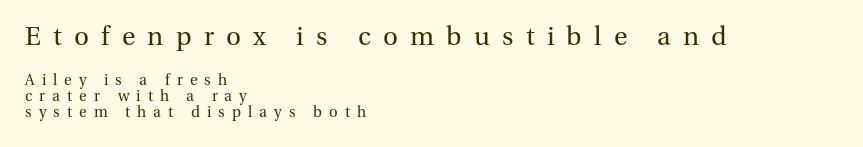
{"italic": "no", "bold": "no", "underline": "no", "align": "left", "line_spacing": "tight", "line_spacing_ratio": 1.06, "letter_spacing": "wide", "letter_spacing_em": 0.47, "larger_block": "first", "size_ratio": 1.73, "glyph_px": 26}
